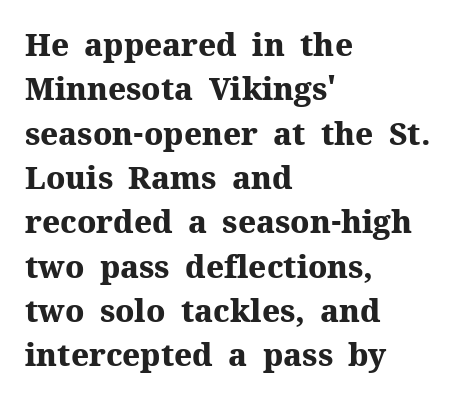
The image shows 31 px heavy serif type, upright; set left-aligned, normal line spacing (1.43x), normal letter spacing, not underlined; medium stroke contrast and a medium x-height.
